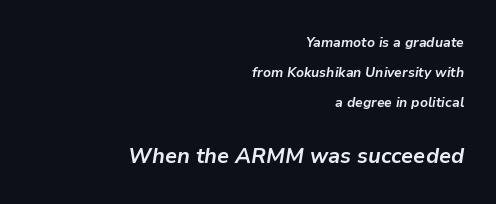
Underlining? Definitely not there. Would a proofreader flag this as italicized? Yes. These lines carry a lot of weight — the face is fully bold. The lines are spread far apart with generous leading. Notice how the passage keeps a crisp vertical edge on the right only. This rendering leaves character spacing at its baseline value.
